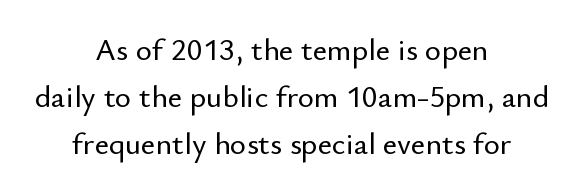
The image shows 31 px sans-serif type, upright; set centered, normal line spacing (1.52x), normal letter spacing, not underlined; low stroke contrast and a small x-height.
